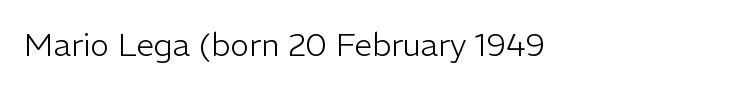
Q: Is the text bold? A: No.
Q: Is the text italic (slanted)? A: No, it is upright.
Q: Is the typeface a serif or a sans-serif typeface? A: Sans-serif.
Q: Is the text underlined? A: No.
Q: How is the paragraph aligned? A: Left-aligned.
Q: Is the spacing between letters normal or unusually wide? A: Normal.
Q: Width (condensed, normal, or wide)? A: Normal.
Q: Stroke contrast? A: Low.
Q: x-height? A: Medium.
Q: Monospaced? A: No.
